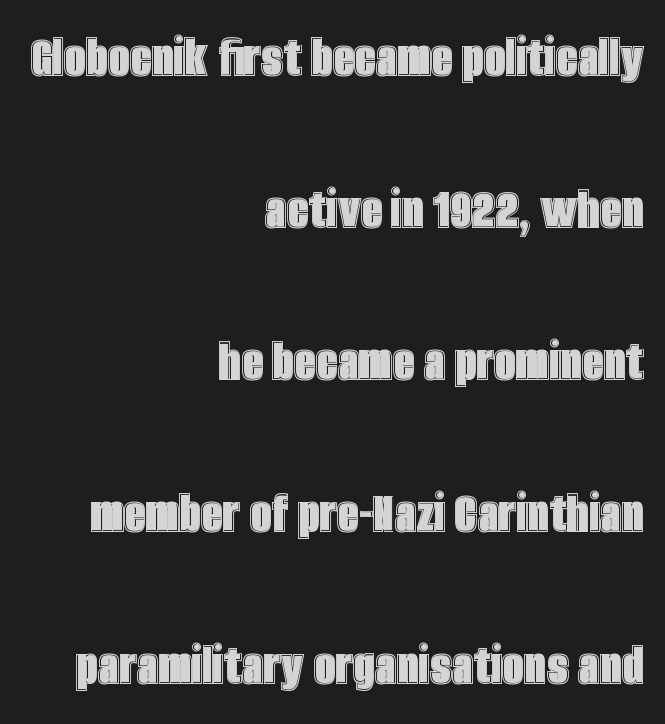
Every stem runs plumb, perpendicular to the baseline. Character widths vary here, with narrow letters taking less room than wide ones. Words appear dense and cohesive because spacing is normal. The space between consecutive lines is lavish.
